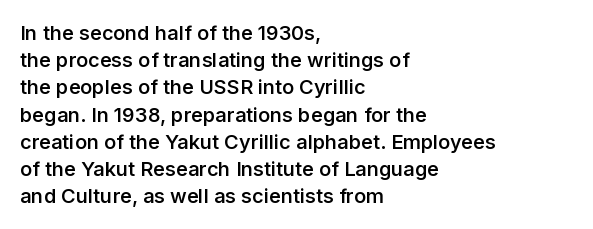
Normally led — the rows are evenly, conventionally spaced. The baseline area is clear. The passage shown is semibold, sitting just below true bold. Style check: upright.
